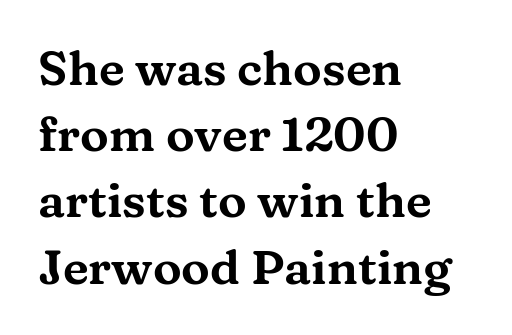
The image shows 48 px wide serif type, upright; set left-aligned, normal line spacing (1.38x), normal letter spacing, not underlined; medium stroke contrast and a medium x-height.
